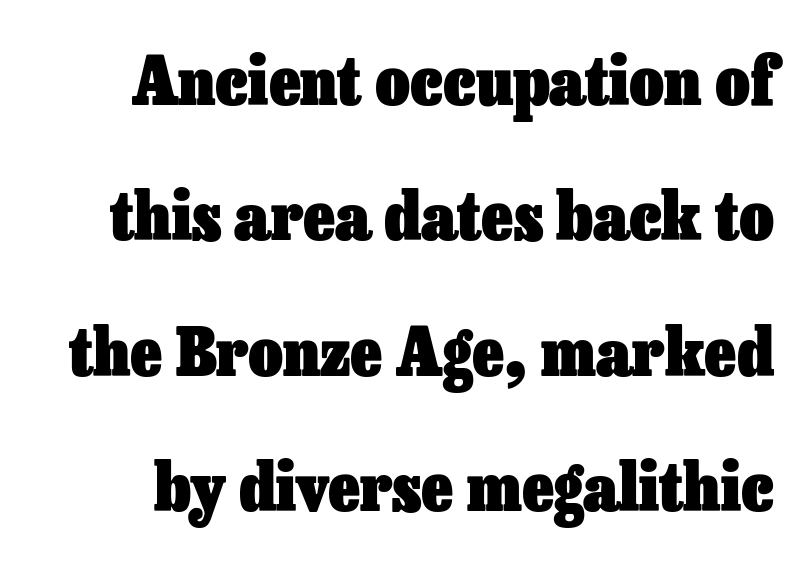
{"italic": "no", "bold": "yes", "weight": "heavy", "width": "normal", "stroke_contrast": "low", "x_height": "medium", "monospaced": "no", "underline": "no", "line_spacing": "loose", "line_spacing_ratio": 2.02, "letter_spacing": "normal", "letter_spacing_em": 0.0, "glyph_px": 67}
